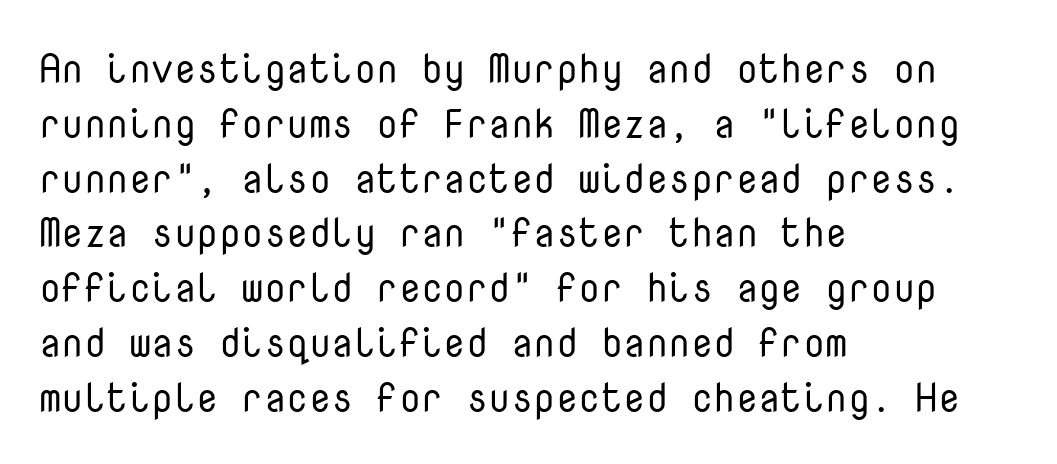
Stems and bowls with no extra thickness — not bold. What's the leading like? Ordinary, nothing unusual. Stroke terminals: plain, sans-serif. Nope, not italic — everything's standing straight. You could count columns in this text — the font is strictly monospaced.
